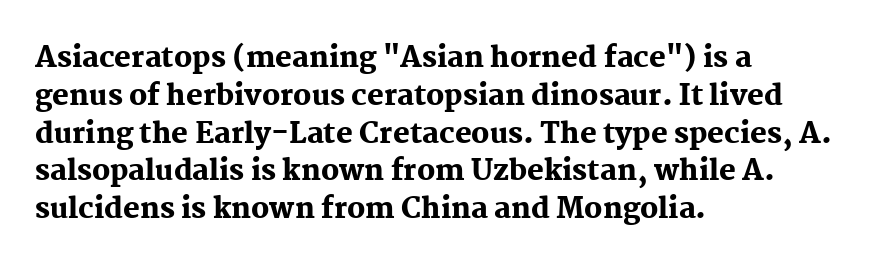
{"serif": "yes", "italic": "no", "bold": "yes", "weight": "heavy", "width": "normal", "stroke_contrast": "medium", "x_height": "medium", "monospaced": "no", "underline": "no", "align": "left", "line_spacing": "normal", "line_spacing_ratio": 1.35, "letter_spacing": "normal", "letter_spacing_em": 0.0, "glyph_px": 28}
